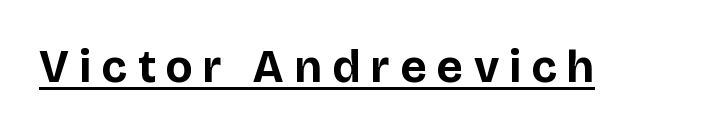
Q: Is the text bold? A: Yes.
Q: Is the text italic (slanted)? A: No, it is upright.
Q: Is the typeface a serif or a sans-serif typeface? A: Sans-serif.
Q: Is the text underlined? A: Yes.
Q: Is the spacing between letters normal or unusually wide? A: Unusually wide.
Q: Width (condensed, normal, or wide)? A: Normal.
Q: Stroke contrast? A: Low.
Q: x-height? A: Large.
Q: Monospaced? A: No.
